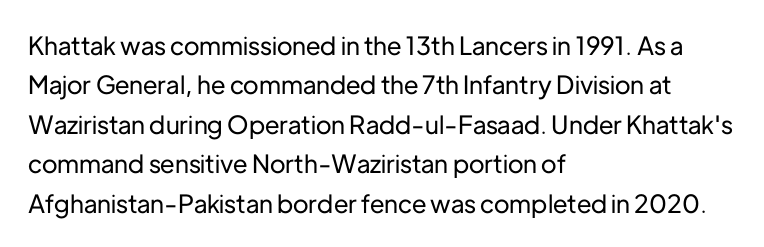
Q: Is the text italic (slanted)? A: No, it is upright.
Q: Is the text underlined? A: No.
Q: How is the paragraph aligned? A: Left-aligned.
Q: Is the spacing between letters normal or unusually wide? A: Normal.
Q: Is the spacing between lines tight, normal or loose? A: Normal.
